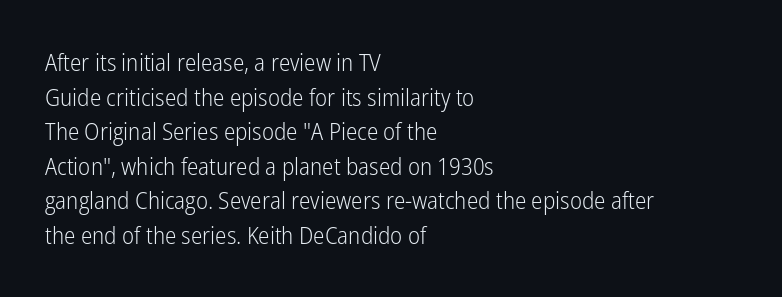
The image shows 24 px text type, upright; set left-aligned, normal line spacing (1.44x), normal letter spacing, not underlined.
